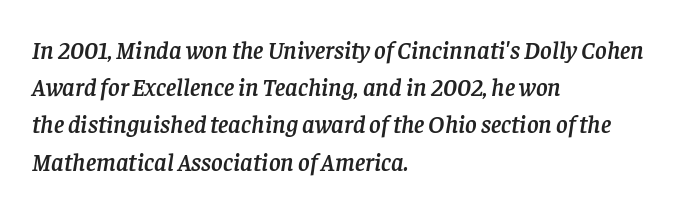
{"italic": "yes", "lean": "right", "slant_degrees": 8, "underline": "no", "align": "left", "line_spacing": "normal", "line_spacing_ratio": 1.49, "letter_spacing": "normal", "letter_spacing_em": 0.0, "glyph_px": 25}
